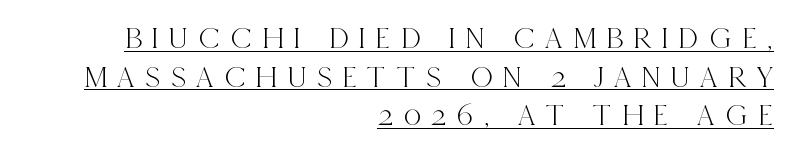
{"serif": "yes", "italic": "no", "width": "condensed", "x_height": "large", "monospaced": "no", "underline": "yes", "align": "right", "line_spacing": "normal", "line_spacing_ratio": 1.25, "letter_spacing": "wide", "letter_spacing_em": 0.34, "glyph_px": 31}
